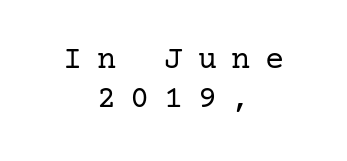
{"serif": "yes", "italic": "no", "bold": "no", "weight": "regular", "width": "normal", "stroke_contrast": "low", "x_height": "medium", "underline": "no", "align": "center", "line_spacing_ratio": 1.21, "letter_spacing": "wide", "letter_spacing_em": 0.45, "glyph_px": 32}
